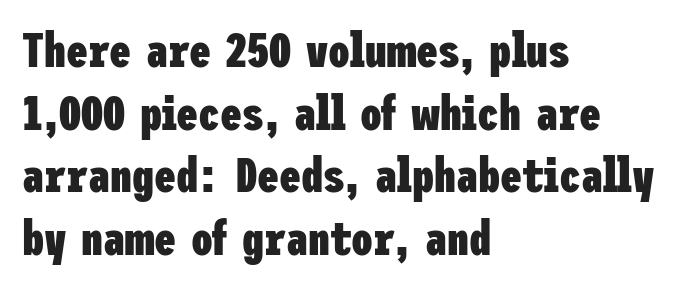
The image shows 49 px heavy, condensed sans-serif type, upright; set left-aligned, normal line spacing (1.28x), normal letter spacing, not underlined; low stroke contrast and a medium x-height.
